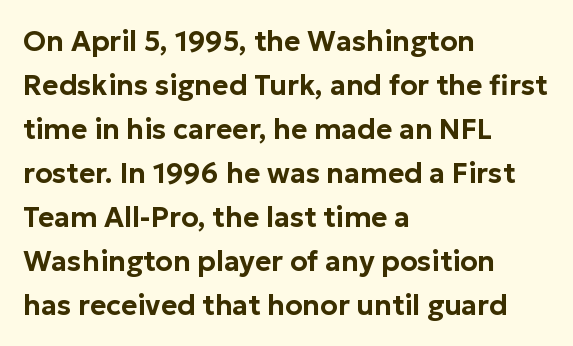
A typesetter would mark this as roman, not italic. The tracking reads as untouched default to a designer's eye. Compared with typical paragraphs, the rows here are spaced about the same. Examine the stroke ends and you'll find no serifs. Plain, unruled lines of type. The ragged edge is on the right, which tells us the setting is flush left.
